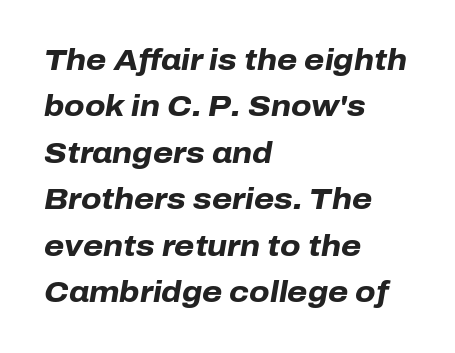
Q: Is the text bold? A: Yes.
Q: Is the text italic (slanted)? A: Yes, it leans right by about 10 degrees.
Q: Is the text underlined? A: No.
Q: How is the paragraph aligned? A: Left-aligned.
Q: Is the spacing between letters normal or unusually wide? A: Normal.
Q: Is the spacing between lines tight, normal or loose? A: Normal.
Q: Width (condensed, normal, or wide)? A: Normal.
Q: Stroke contrast? A: Low.
Q: x-height? A: Medium.
Q: Monospaced? A: No.
